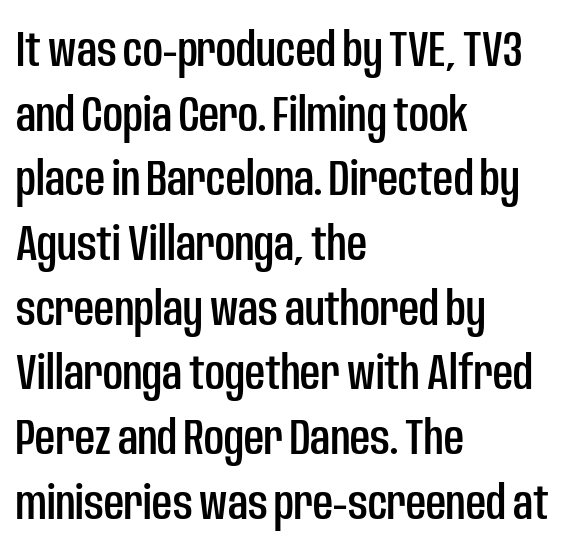
Check the space under the baseline: it is left empty. Here the designer chose a conventional face with non-uniform glyph widths. Vertical spacing — default. Tall strokes in this sample are plumb rather than angled. The glyphs in this specimen are sans serif.
